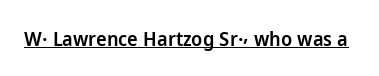
The image shows 20 px text type, upright; set normal letter spacing, underlined.
